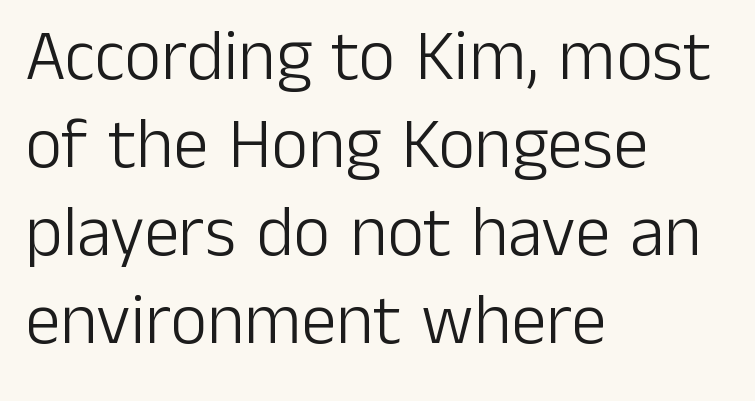
The image shows 71 px light sans-serif type, upright; set left-aligned, line spacing 1.24x, normal letter spacing, not underlined; low stroke contrast and a medium x-height.
